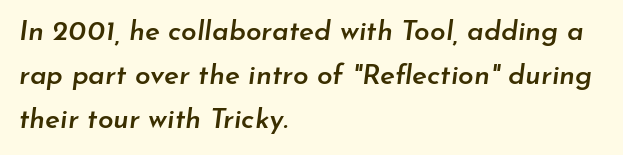
The image shows 28 px semibold type, italic (leaning right); set left-aligned, normal line spacing (1.58x), normal letter spacing, not underlined; low stroke contrast and a small x-height.
